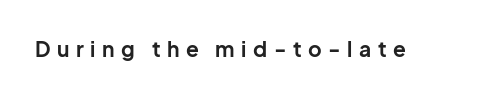
The strokes are fattened all the way to bold. How are the letters spaced? Widely, with obvious added tracking. A roman cut, with each character standing at attention. The specimen omits any rule beneath the text block's lines.
